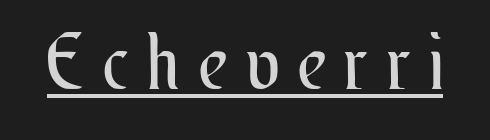
{"italic": "no", "bold": "no", "weight": "regular", "width": "condensed", "stroke_contrast": "medium", "x_height": "small", "monospaced": "no", "underline": "yes", "letter_spacing": "wide", "letter_spacing_em": 0.25, "glyph_px": 76}
